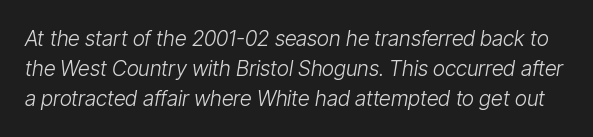
Q: Is the text bold? A: No.
Q: Is the text italic (slanted)? A: Yes, it leans right by about 9 degrees.
Q: Is the text underlined? A: No.
Q: Is the spacing between letters normal or unusually wide? A: Normal.
Q: Is the spacing between lines tight, normal or loose? A: Normal.
